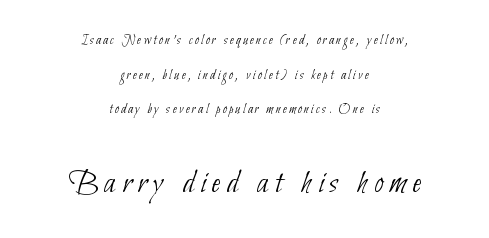
The image shows 34 px thin, condensed sans-serif type; set centered, loose line spacing (2.47x), not underlined; the second (bottom) block is 2.43x larger; low stroke contrast and a small x-height.
